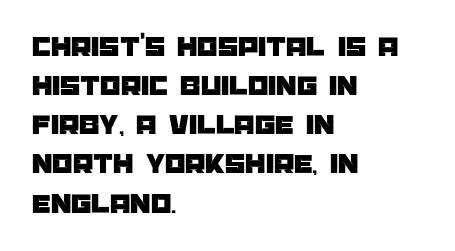
If you measured baseline to baseline, you'd find a middling distance. Plain, unruled lines of type. All the whitespace from short lines collects on the right. This is roman type, the default non-slanted kind. This rendering leaves character spacing at its baseline value.
